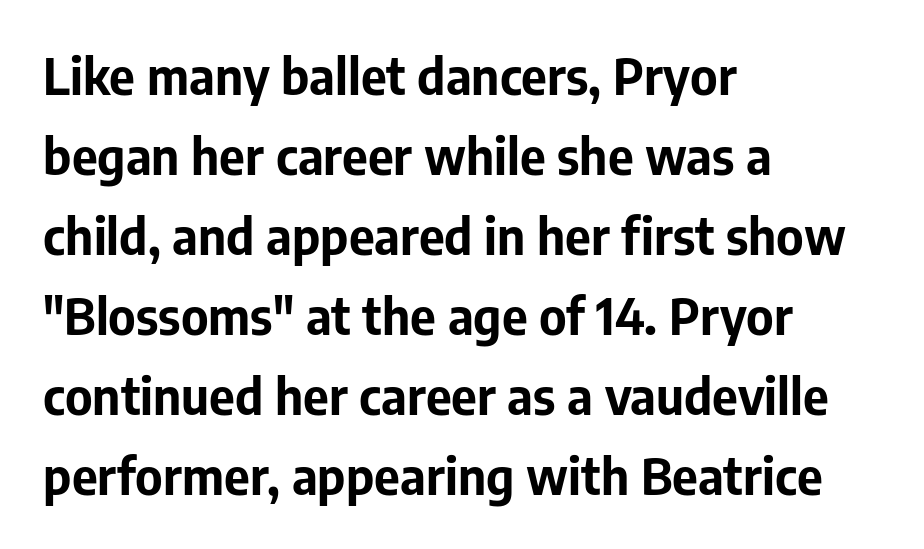
Thick stems and heavy bowls — unmistakably bold. The zone under the glyphs is completely vacant. Spacing verdict: proportional, widths tailored to each character. The typography opts for an upright posture over an oblique one.
